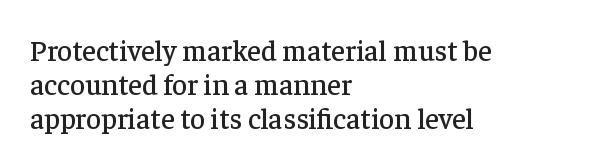
The image shows 29 px serif type, upright; set left-aligned, line spacing 1.18x, normal letter spacing, not underlined; low stroke contrast and a medium x-height.
